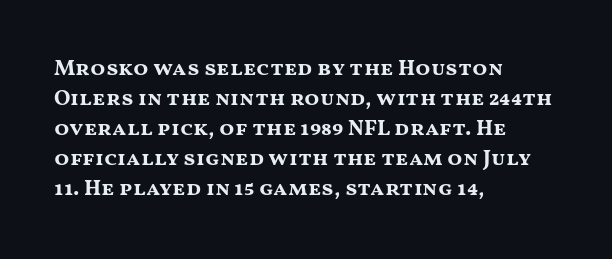
{"italic": "no", "bold": "yes", "underline": "no", "align": "left", "line_spacing": "normal", "line_spacing_ratio": 1.36, "letter_spacing": "normal", "letter_spacing_em": 0.0, "glyph_px": 22}
